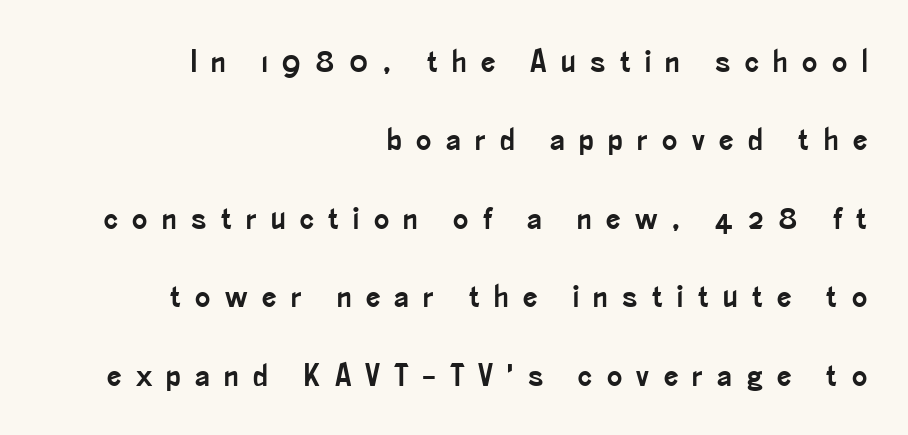
Q: Is the text italic (slanted)? A: No, it is upright.
Q: Is the typeface a serif or a sans-serif typeface? A: Sans-serif.
Q: Is the text underlined? A: No.
Q: How is the paragraph aligned? A: Right-aligned.
Q: Is the spacing between letters normal or unusually wide? A: Unusually wide.
Q: Is the spacing between lines tight, normal or loose? A: Loose.
Q: Width (condensed, normal, or wide)? A: Condensed.
Q: Stroke contrast? A: Low.
Q: x-height? A: Small.
Q: Monospaced? A: No.
